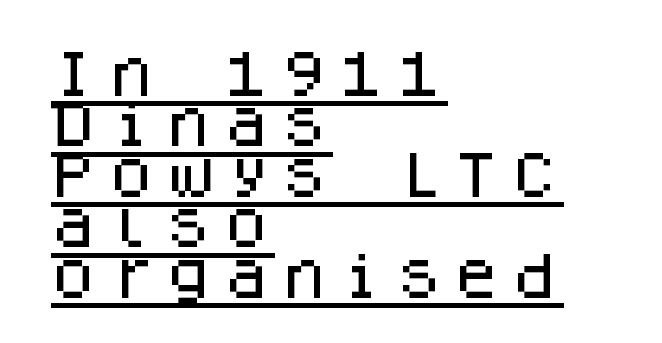
The image shows 51 px sans-serif type, upright, monospaced; set left-aligned, tight line spacing (0.99x), underlined; low stroke contrast and a large x-height.
